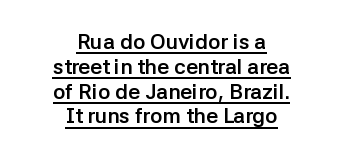
Stroke thickness is high; the sample reads as a true bold. What stands out about the letter spacing? Nothing — it is the standard amount. Each line of the rendering has a horizontal stroke beneath the glyphs. The specimen reads as upright at a glance. Is the block centered? Yes — each line is placed symmetrically about the middle.
